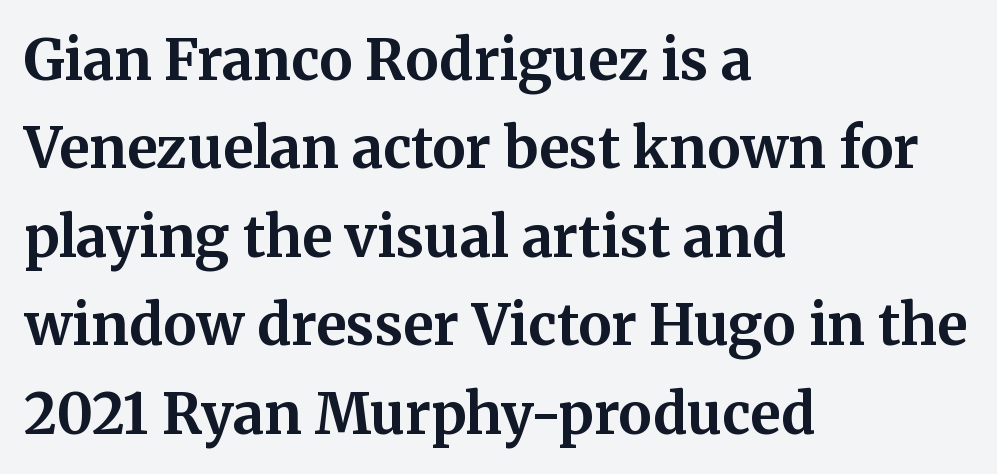
The specimen reads as upright at a glance. This block has exactly the height ordinary leading produces. Inter-character spacing is left at the font's built-in metrics. Think of a printed novel: that variable character pitch is what you see here.
